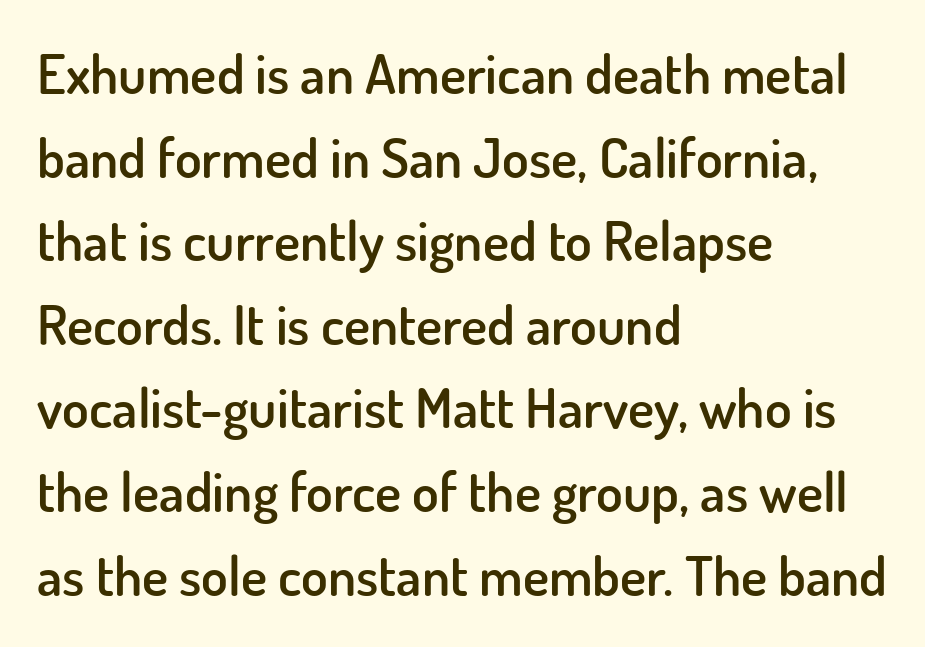
Q: Is the text bold? A: Semi-bold.
Q: Is the text italic (slanted)? A: No, it is upright.
Q: Is the typeface a serif or a sans-serif typeface? A: Sans-serif.
Q: Is the text underlined? A: No.
Q: How is the paragraph aligned? A: Left-aligned.
Q: Is the spacing between letters normal or unusually wide? A: Normal.
Q: Is the spacing between lines tight, normal or loose? A: Normal.
Q: Width (condensed, normal, or wide)? A: Normal.
Q: Stroke contrast? A: Low.
Q: x-height? A: Small.
Q: Monospaced? A: No.
